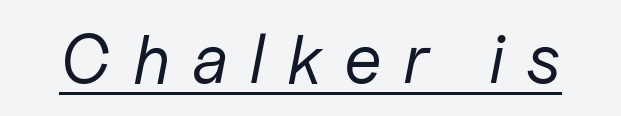
The image shows 69 px regular-weight type, italic (leaning right); set unusually wide letter spacing (+0.31 em), underlined; low stroke contrast and a medium x-height.
